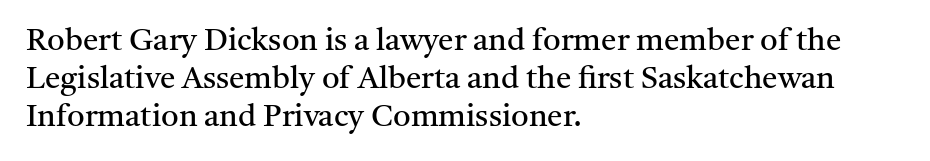
{"serif": "yes", "italic": "no", "bold": "no", "weight": "regular", "width": "normal", "stroke_contrast": "medium", "x_height": "medium", "monospaced": "no", "underline": "no", "align": "left", "line_spacing_ratio": 1.23, "letter_spacing": "normal", "letter_spacing_em": 0.0, "glyph_px": 31}
